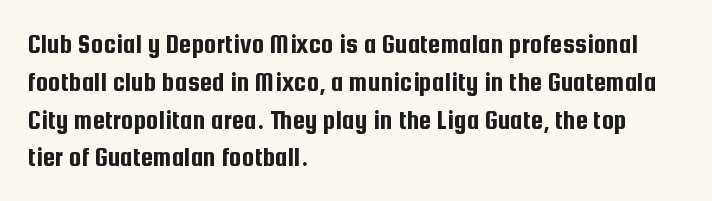
Q: Is the text italic (slanted)? A: No, it is upright.
Q: Is the typeface a serif or a sans-serif typeface? A: Sans-serif.
Q: Is the text underlined? A: No.
Q: How is the paragraph aligned? A: Left-aligned.
Q: Is the spacing between letters normal or unusually wide? A: Normal.
Q: Is the spacing between lines tight, normal or loose? A: Normal.
Q: Width (condensed, normal, or wide)? A: Condensed.
Q: Stroke contrast? A: Low.
Q: x-height? A: Medium.
Q: Monospaced? A: No.
